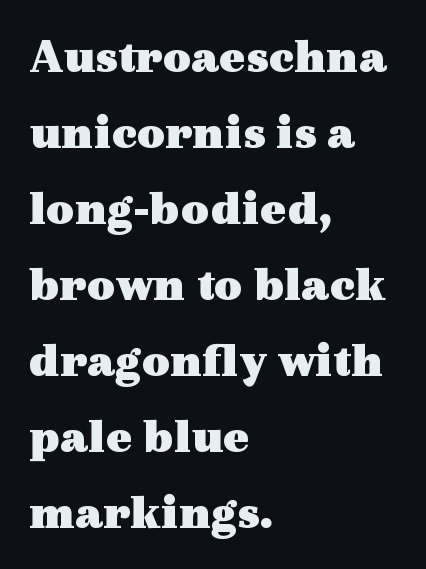
Each row of text sits above clean, open space. The passage shown is emphatically bold. The type sits square on the baseline with zero lean. The rendering uses natural spacing where letterforms have individual widths.
